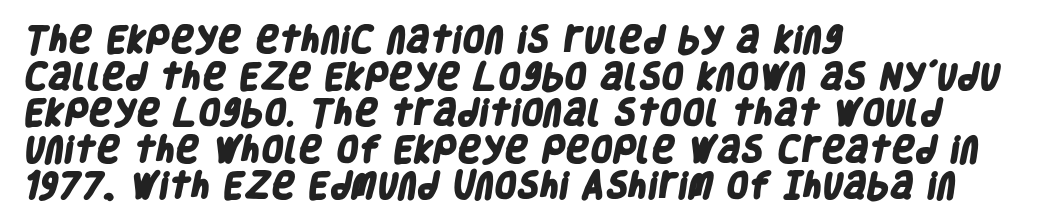
The image shows 29 px heavy, condensed sans-serif type; set left-aligned, normal line spacing (1.26x), normal letter spacing, not underlined; low stroke contrast and a large x-height.
